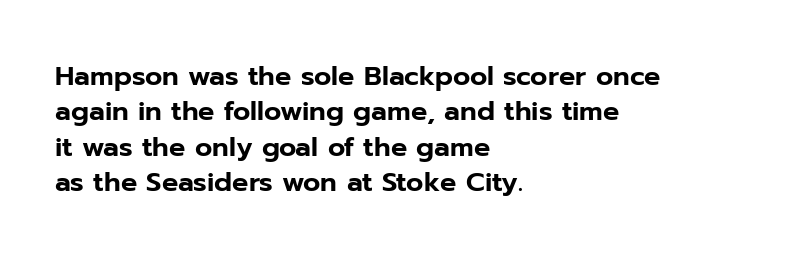
{"italic": "no", "underline": "no", "align": "left", "line_spacing": "normal", "line_spacing_ratio": 1.31, "letter_spacing": "normal", "letter_spacing_em": 0.0, "glyph_px": 27}
